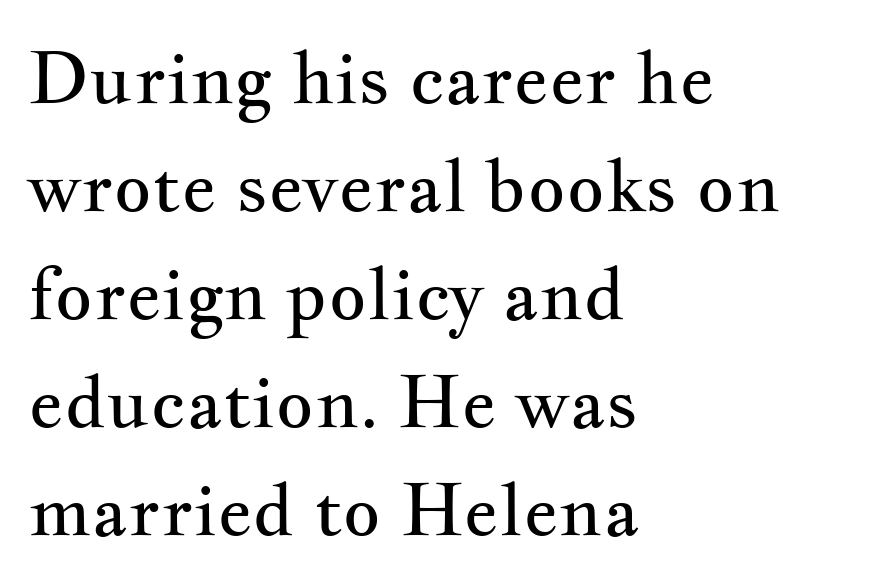
The image shows 73 px regular-weight, wide serif type, upright; set left-aligned, normal line spacing (1.48x), normal letter spacing, not underlined; medium stroke contrast and a small x-height.
